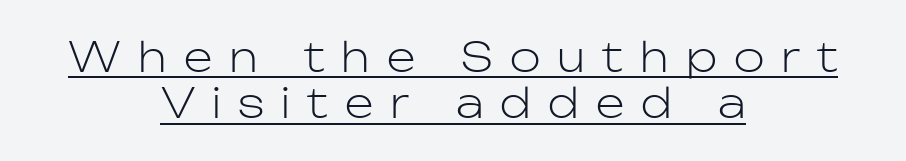
Underlined type. Is this a fixed-width face? No — the glyphs have proportional, varying widths. Upright lettering throughout. Observe the wide spacing: letters keep a clear distance from each other. The text was rendered using a sans face with plain stroke endings. Reading down the block, each line starts at a different indent, mirrored at its end.
